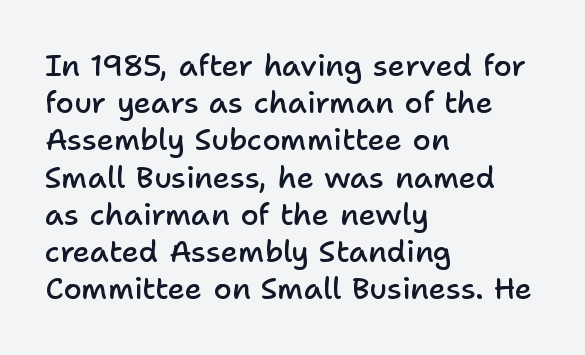
{"serif": "no", "italic": "no", "bold": "semi", "weight": "semibold", "width": "normal", "stroke_contrast": "low", "x_height": "medium", "monospaced": "no", "underline": "no", "align": "left", "line_spacing_ratio": 1.24, "letter_spacing": "normal", "letter_spacing_em": 0.0, "glyph_px": 30}
